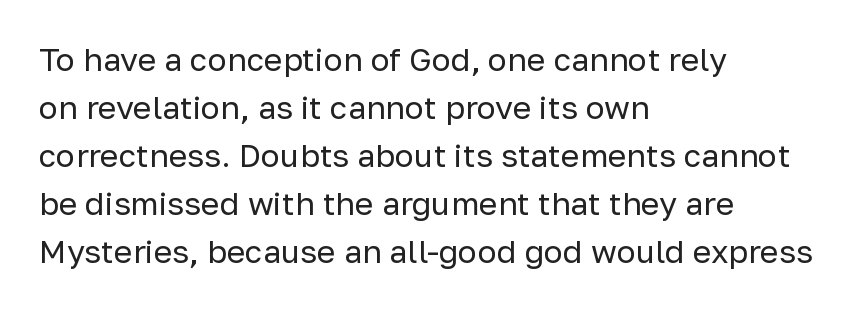
The image shows 32 px regular-weight sans-serif type, upright; set left-aligned, normal line spacing (1.5x), normal letter spacing, not underlined; low stroke contrast and a medium x-height.
